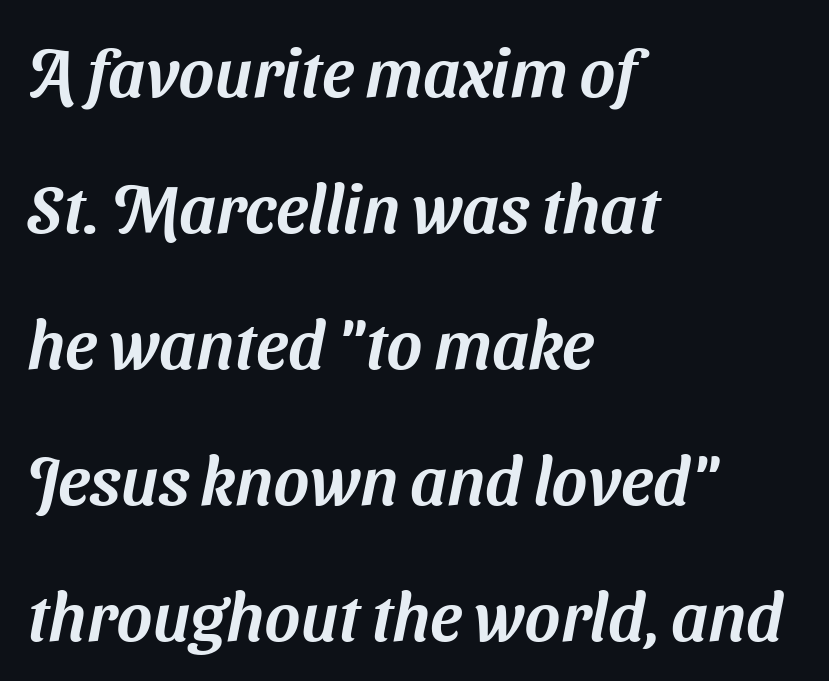
The image shows 68 px sans-serif type; set left-aligned, loose line spacing (2.0x), normal letter spacing, not underlined; medium stroke contrast and a medium x-height.
